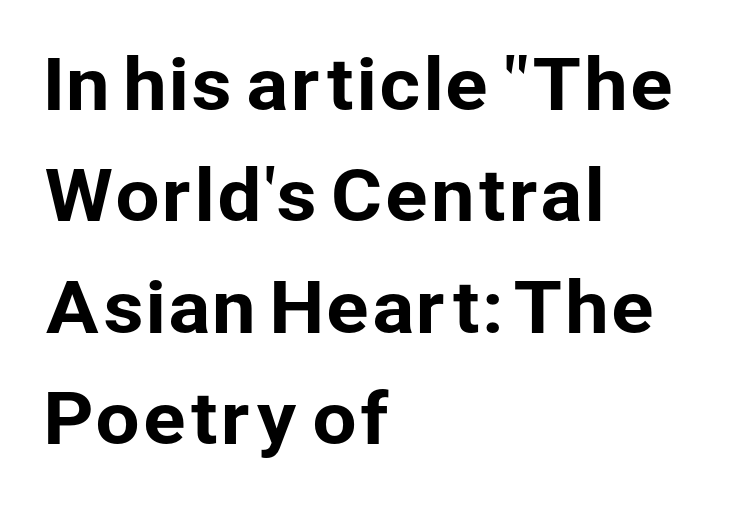
{"serif": "no", "italic": "no", "width": "normal", "stroke_contrast": "low", "x_height": "medium", "monospaced": "no", "underline": "no", "align": "left", "line_spacing": "normal", "line_spacing_ratio": 1.57, "letter_spacing": "normal", "letter_spacing_em": 0.0, "glyph_px": 71}
